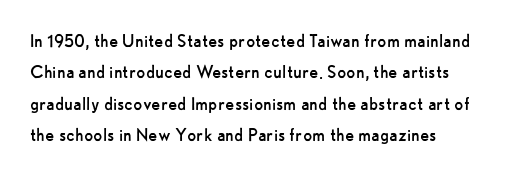
{"italic": "no", "bold": "no", "underline": "no", "align": "left", "line_spacing": "normal", "line_spacing_ratio": 1.49, "letter_spacing": "normal", "letter_spacing_em": 0.0, "glyph_px": 21}
